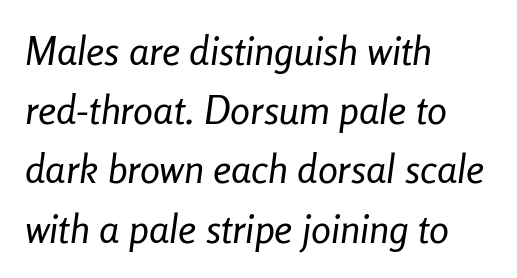
Q: Is the text bold? A: No.
Q: Is the text italic (slanted)? A: Yes, it leans right by about 8 degrees.
Q: Is the text underlined? A: No.
Q: How is the paragraph aligned? A: Left-aligned.
Q: Is the spacing between letters normal or unusually wide? A: Normal.
Q: Is the spacing between lines tight, normal or loose? A: Normal.
Q: Width (condensed, normal, or wide)? A: Condensed.
Q: Stroke contrast? A: Low.
Q: x-height? A: Medium.
Q: Monospaced? A: No.
